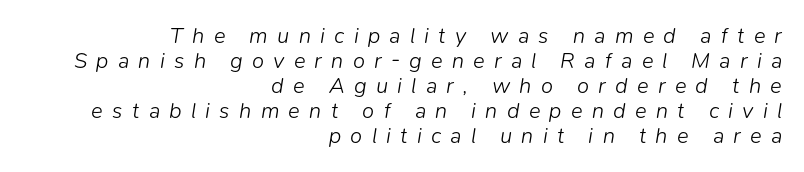
Q: Is the text bold? A: No.
Q: Is the text italic (slanted)? A: Yes, it leans right by about 9 degrees.
Q: Is the text underlined? A: No.
Q: How is the paragraph aligned? A: Right-aligned.
Q: Is the spacing between letters normal or unusually wide? A: Unusually wide.
Q: Is the spacing between lines tight, normal or loose? A: Tight.
